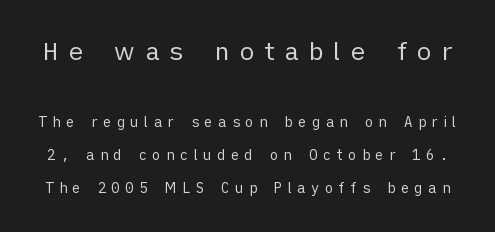
{"italic": "no", "bold": "no", "underline": "no", "line_spacing": "loose", "line_spacing_ratio": 2.34, "letter_spacing": "wide", "letter_spacing_em": 0.38, "larger_block": "first", "size_ratio": 1.79, "glyph_px": 25}
